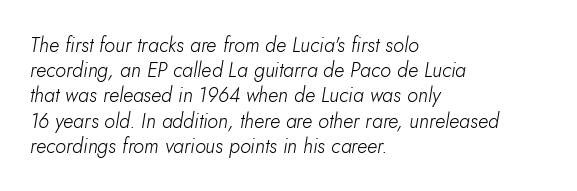
Characters follow at the spacing the type designer built in. Line starts are locked; line ends wander. Words float on clear page, feet unadorned. Students, observe: this is what conventionally led text looks like. Every character sits at an angle, as italics do. Heaviness? Minimal to ordinary, like unemphasized prose.
